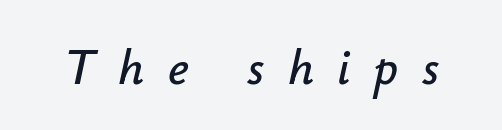
{"italic": "yes", "lean": "right", "slant_degrees": 12, "width": "normal", "stroke_contrast": "low", "x_height": "small", "monospaced": "no", "underline": "no", "letter_spacing": "wide", "letter_spacing_em": 0.47, "glyph_px": 50}
